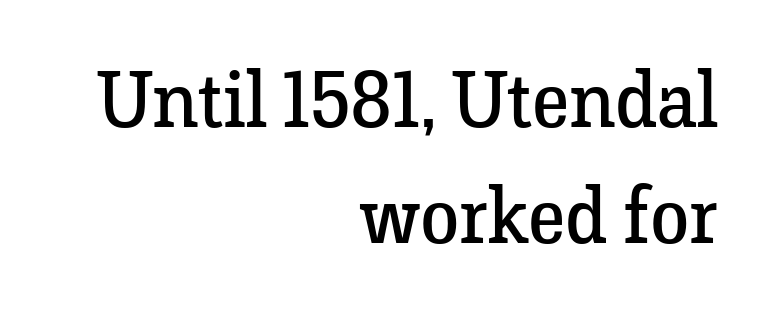
Is the letter spacing exaggerated? No — it looks like the ordinary default. The characters display serif detailing at their extremities. Regular leading. The face used here is proportionally spaced, like ordinary book or web type. The lettering stays uniformly vertical, giving the passage a roman look. Summary of weight: not heavy and not bold.
